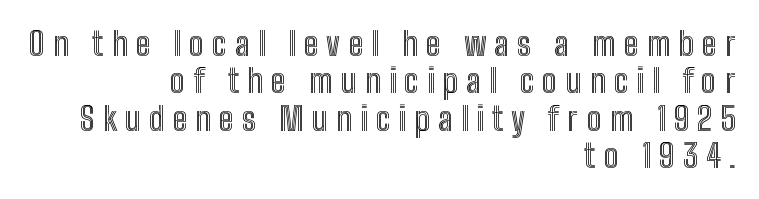
The lines are quadded right. A typesetter would call this proportional, since set widths differ per character. The tracking jumps out immediately: characters are airy and widely separated. A roman cut, with each character standing at attention. The block of text is dense from top to bottom, with scant space between rows.
